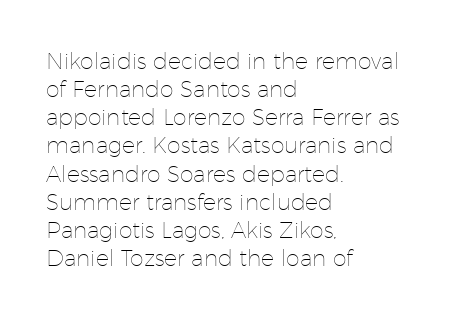
{"italic": "no", "bold": "no", "underline": "no", "align": "left", "line_spacing": "normal", "line_spacing_ratio": 1.28, "letter_spacing": "normal", "letter_spacing_em": 0.0, "glyph_px": 22}
